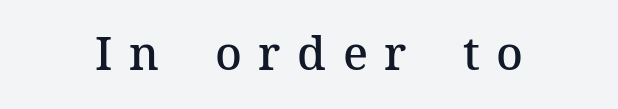
Q: Is the text bold? A: Semi-bold.
Q: Is the text italic (slanted)? A: No, it is upright.
Q: Is the typeface a serif or a sans-serif typeface? A: Serif.
Q: Is the text underlined? A: No.
Q: Is the spacing between letters normal or unusually wide? A: Unusually wide.
Q: Width (condensed, normal, or wide)? A: Normal.
Q: Stroke contrast? A: Medium.
Q: x-height? A: Medium.
Q: Monospaced? A: No.
